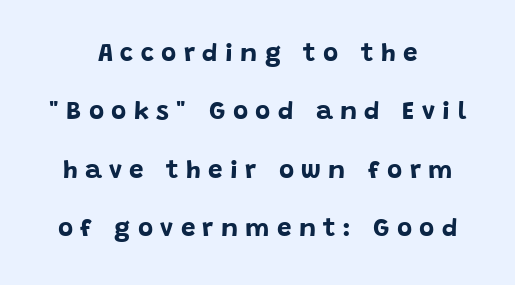
The image shows 26 px bold type, upright; set centered, loose line spacing (2.25x), unusually wide letter spacing (+0.28 em), not underlined.
